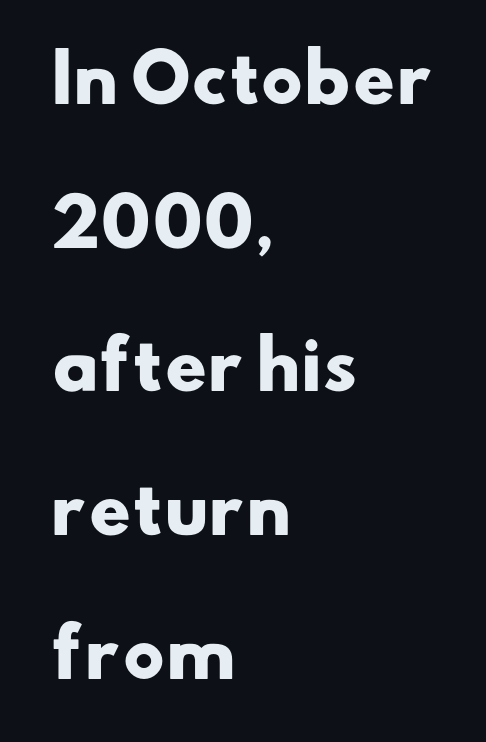
Q: Is the text bold? A: Yes.
Q: Is the typeface a serif or a sans-serif typeface? A: Sans-serif.
Q: Is the text underlined? A: No.
Q: How is the paragraph aligned? A: Left-aligned.
Q: Is the spacing between letters normal or unusually wide? A: Normal.
Q: Is the spacing between lines tight, normal or loose? A: Loose.
Q: Width (condensed, normal, or wide)? A: Wide.
Q: Stroke contrast? A: Low.
Q: x-height? A: Small.
Q: Monospaced? A: No.
